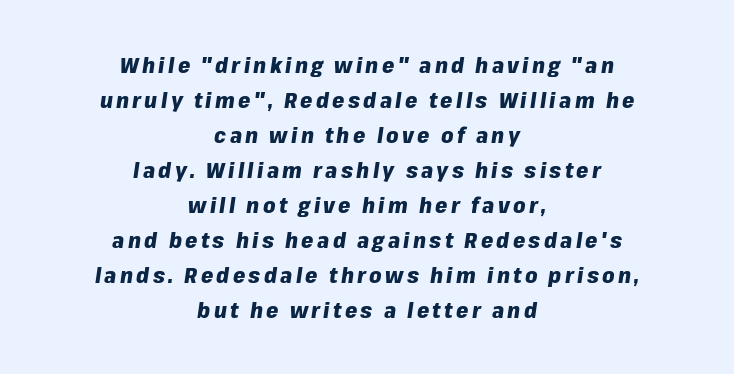
Q: Is the text bold? A: Yes.
Q: Is the text italic (slanted)? A: Yes, it leans right by about 8 degrees.
Q: Is the text underlined? A: No.
Q: How is the paragraph aligned? A: Centered.
Q: Is the spacing between lines tight, normal or loose? A: Normal.
